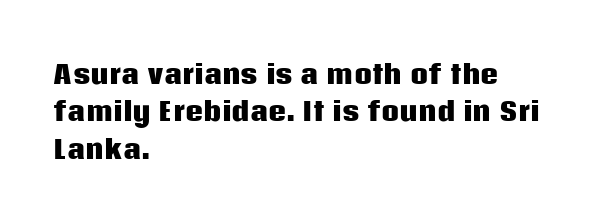
The image shows 25 px bold type, upright; set left-aligned, normal line spacing (1.5x), normal letter spacing, not underlined.
